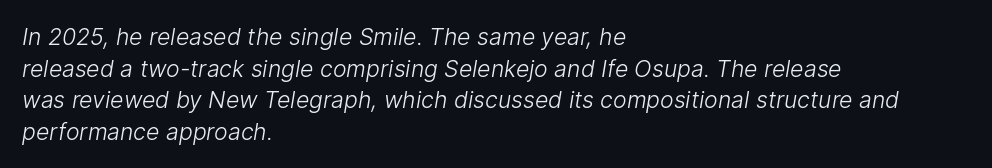
{"bold": "no", "underline": "no", "align": "left", "line_spacing": "normal", "line_spacing_ratio": 1.37, "letter_spacing": "normal", "letter_spacing_em": 0.0, "glyph_px": 23}
